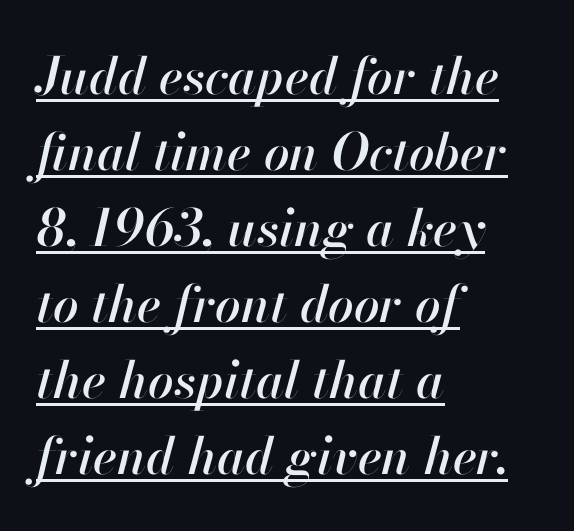
Q: Is the text italic (slanted)? A: Yes, it leans right by about 13 degrees.
Q: Is the text underlined? A: Yes.
Q: How is the paragraph aligned? A: Left-aligned.
Q: Is the spacing between letters normal or unusually wide? A: Normal.
Q: Is the spacing between lines tight, normal or loose? A: Normal.
Q: Width (condensed, normal, or wide)? A: Normal.
Q: Stroke contrast? A: High.
Q: x-height? A: Small.
Q: Monospaced? A: No.
